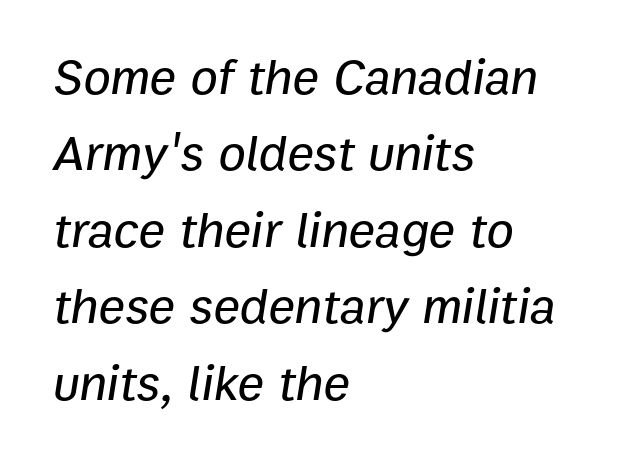
The image shows 50 px text type, italic (leaning right); set left-aligned, normal line spacing (1.53x), normal letter spacing, not underlined; low stroke contrast and a medium x-height.
